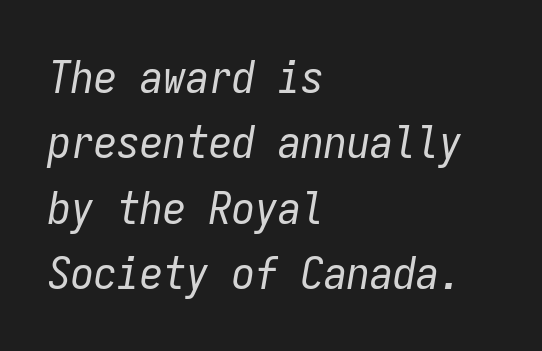
{"italic": "yes", "lean": "right", "slant_degrees": 9, "bold": "no", "weight": "regular", "width": "condensed", "stroke_contrast": "low", "x_height": "medium", "monospaced": "yes", "underline": "no", "align": "left", "line_spacing": "normal", "line_spacing_ratio": 1.42, "letter_spacing": "normal", "letter_spacing_em": 0.0, "glyph_px": 46}
